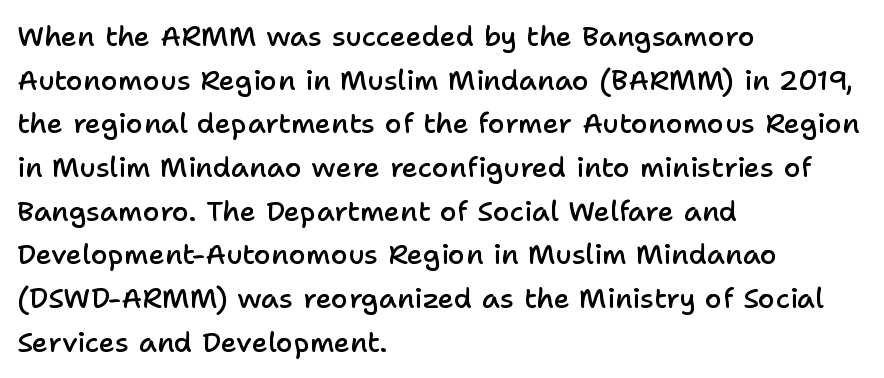
Q: Is the text bold? A: Semi-bold.
Q: Is the text italic (slanted)? A: No, it is upright.
Q: Is the typeface a serif or a sans-serif typeface? A: Sans-serif.
Q: Is the text underlined? A: No.
Q: How is the paragraph aligned? A: Left-aligned.
Q: Is the spacing between letters normal or unusually wide? A: Normal.
Q: Is the spacing between lines tight, normal or loose? A: Normal.
Q: Width (condensed, normal, or wide)? A: Normal.
Q: Stroke contrast? A: Low.
Q: x-height? A: Medium.
Q: Monospaced? A: No.
